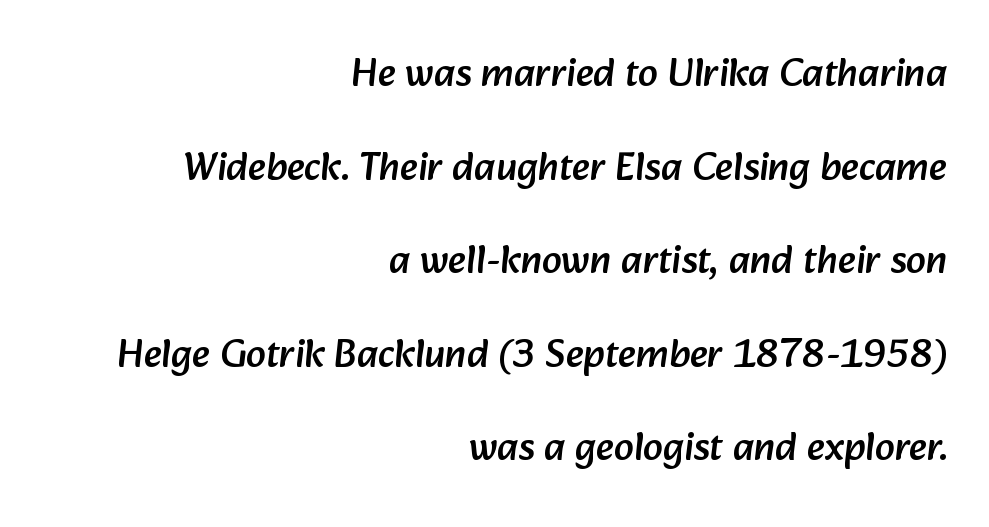
{"serif": "no", "width": "normal", "stroke_contrast": "low", "x_height": "medium", "monospaced": "no", "underline": "no", "align": "right", "line_spacing": "loose", "line_spacing_ratio": 2.34, "letter_spacing": "normal", "letter_spacing_em": 0.0, "glyph_px": 40}
